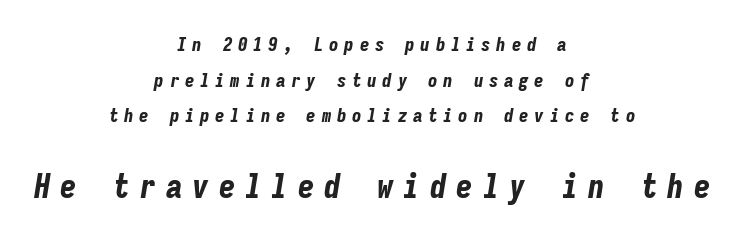
{"italic": "yes", "lean": "right", "slant_degrees": 9, "bold": "yes", "weight": "bold", "width": "condensed", "stroke_contrast": "low", "x_height": "medium", "monospaced": "yes", "underline": "no", "align": "center", "line_spacing_ratio": 1.88, "letter_spacing": "wide", "letter_spacing_em": 0.3, "larger_block": "second", "size_ratio": 1.74, "glyph_px": 33}
